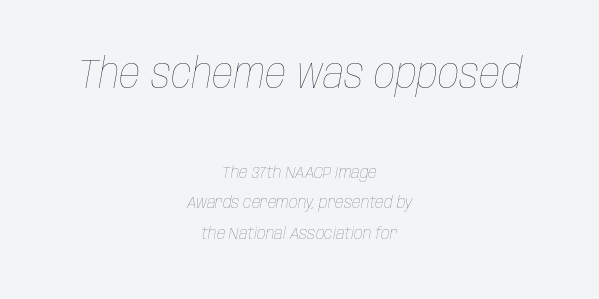
Q: Is the text bold? A: No.
Q: Is the text italic (slanted)? A: Yes, it leans right by about 10 degrees.
Q: Is the text underlined? A: No.
Q: How is the paragraph aligned? A: Centered.
Q: Is the spacing between letters normal or unusually wide? A: Normal.
Q: Which block of text is set in a larger size, the first (top) or the second (bottom)? A: The first (top) one.
Q: Width (condensed, normal, or wide)? A: Condensed.
Q: Stroke contrast? A: Low.
Q: x-height? A: Large.
Q: Monospaced? A: No.
